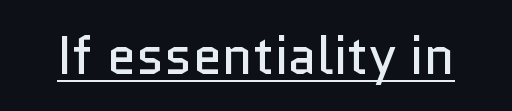
Q: Is the text bold? A: No.
Q: Is the text italic (slanted)? A: No, it is upright.
Q: Is the typeface a serif or a sans-serif typeface? A: Sans-serif.
Q: Is the text underlined? A: Yes.
Q: Is the spacing between letters normal or unusually wide? A: Normal.
Q: Width (condensed, normal, or wide)? A: Normal.
Q: Stroke contrast? A: Low.
Q: x-height? A: Medium.
Q: Monospaced? A: No.
